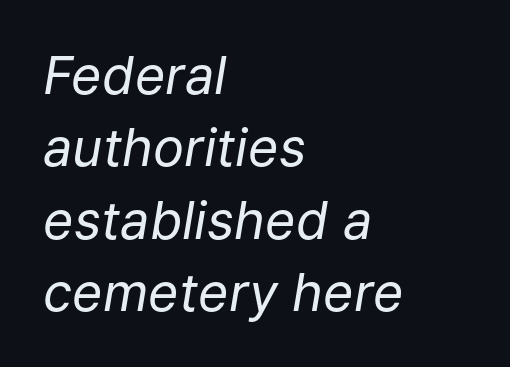
Q: Is the text bold? A: No.
Q: Is the text italic (slanted)? A: Yes, it leans right by about 9 degrees.
Q: Is the text underlined? A: No.
Q: How is the paragraph aligned? A: Left-aligned.
Q: Is the spacing between letters normal or unusually wide? A: Normal.
Q: Is the spacing between lines tight, normal or loose? A: Normal.
Q: Width (condensed, normal, or wide)? A: Normal.
Q: Stroke contrast? A: Low.
Q: x-height? A: Medium.
Q: Monospaced? A: No.
